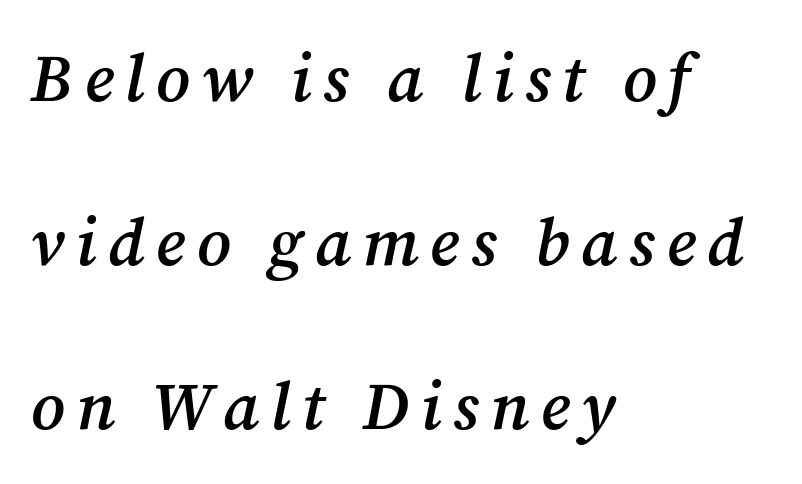
The image shows 67 px semibold serif type, italic (leaning right); set left-aligned, loose line spacing (2.45x), not underlined; medium stroke contrast and a medium x-height.
